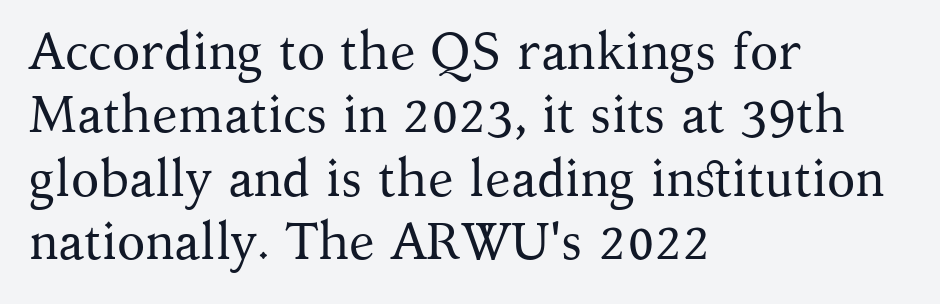
The image shows 52 px regular-weight serif type, upright; set left-aligned, line spacing 1.22x, normal letter spacing, not underlined; medium stroke contrast and a medium x-height.
